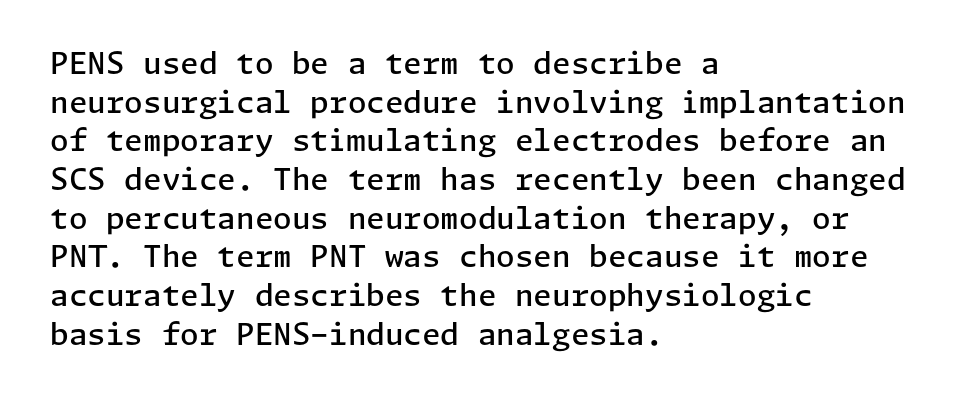
The image shows 30 px semibold sans-serif type, upright; set left-aligned, normal line spacing (1.29x), normal letter spacing, not underlined; low stroke contrast and a medium x-height.
